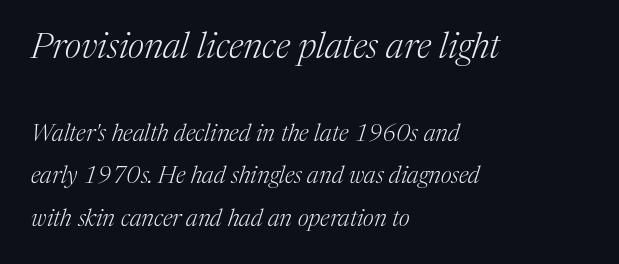
To sum up the face: it has serifs. Tracking value appears to be zero — textbook default spacing. The words here are not underlined. Designer's note — italics engaged.
